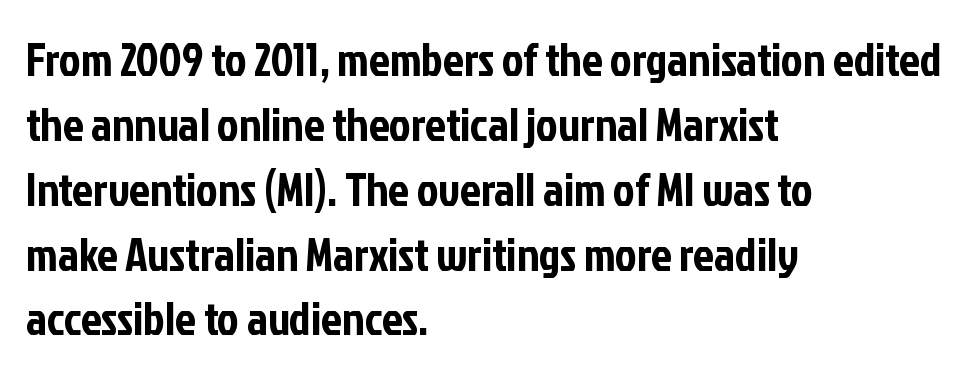
Q: Is the text italic (slanted)? A: No, it is upright.
Q: Is the typeface a serif or a sans-serif typeface? A: Sans-serif.
Q: Is the text underlined? A: No.
Q: How is the paragraph aligned? A: Left-aligned.
Q: Is the spacing between letters normal or unusually wide? A: Normal.
Q: Is the spacing between lines tight, normal or loose? A: Normal.
Q: Width (condensed, normal, or wide)? A: Condensed.
Q: Stroke contrast? A: Low.
Q: x-height? A: Medium.
Q: Monospaced? A: No.
